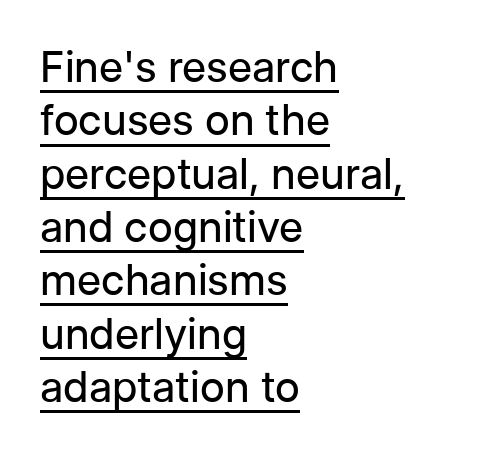
The image shows 43 px regular-weight sans-serif type, upright; set left-aligned, line spacing 1.24x, normal letter spacing, underlined; low stroke contrast and a medium x-height.
